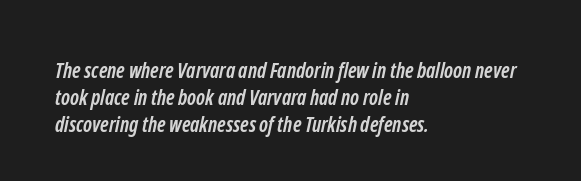
{"bold": "yes", "underline": "no", "align": "left", "line_spacing": "normal", "line_spacing_ratio": 1.28, "letter_spacing": "normal", "letter_spacing_em": 0.0, "glyph_px": 21}
